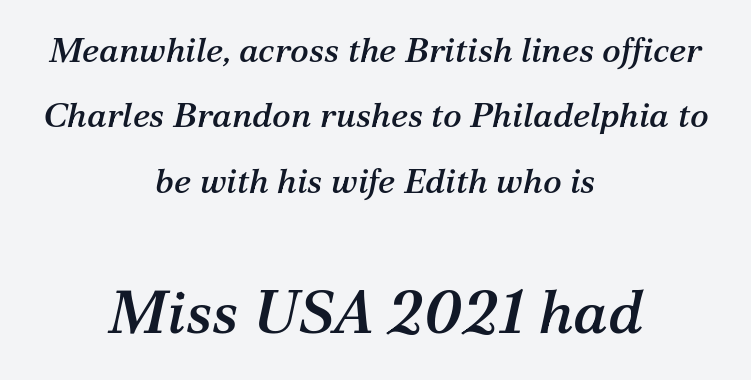
{"serif": "yes", "italic": "yes", "lean": "right", "slant_degrees": 12, "width": "normal", "stroke_contrast": "medium", "x_height": "medium", "monospaced": "no", "underline": "no", "align": "center", "line_spacing_ratio": 1.87, "letter_spacing": "normal", "letter_spacing_em": 0.0, "larger_block": "second", "size_ratio": 1.74, "glyph_px": 61}
